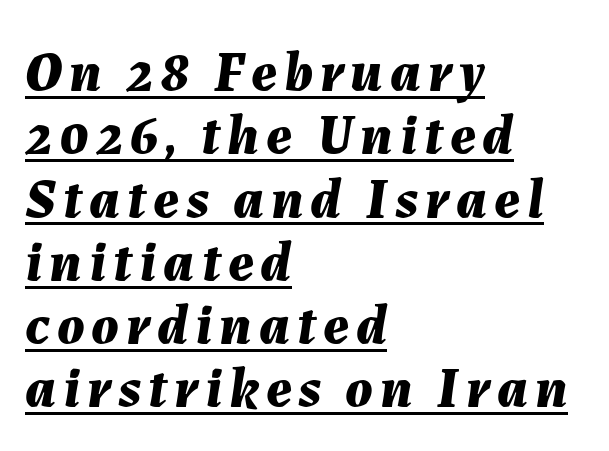
Q: Is the text bold? A: Yes.
Q: Is the text italic (slanted)? A: Yes, it leans right by about 7 degrees.
Q: Is the text underlined? A: Yes.
Q: How is the paragraph aligned? A: Left-aligned.
Q: Is the spacing between lines tight, normal or loose? A: Tight.
Q: Width (condensed, normal, or wide)? A: Normal.
Q: Stroke contrast? A: Medium.
Q: x-height? A: Medium.
Q: Monospaced? A: No.
